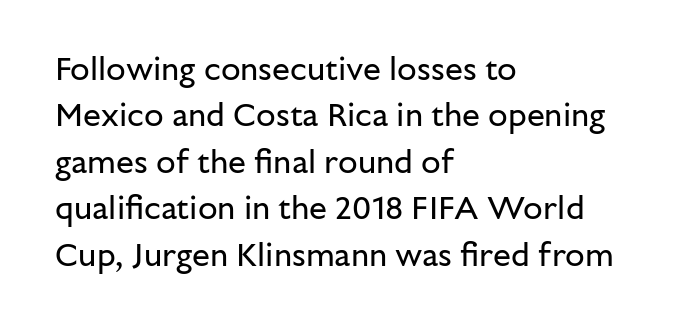
A student would call this left alignment; a typographer would say flush left, rag right. Lines of text with bare space underneath. The strokes are not fattened; the text isn't bold. Does extra space separate the letters? No, they use regular spacing. Does the lettering tilt? It doesn't — this is upright. The vertical gap from one line to the next is medium.
